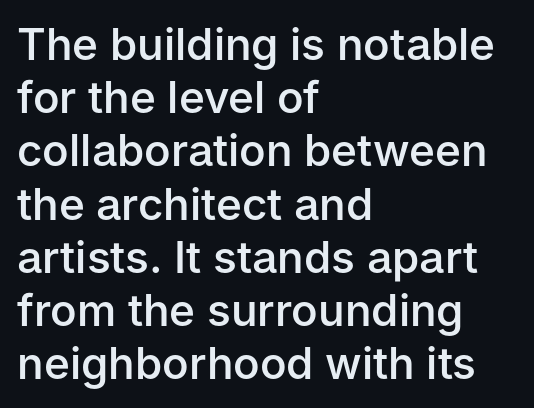
The image shows 44 px semibold sans-serif type, upright; set left-aligned, line spacing 1.21x, normal letter spacing, not underlined; low stroke contrast and a medium x-height.
